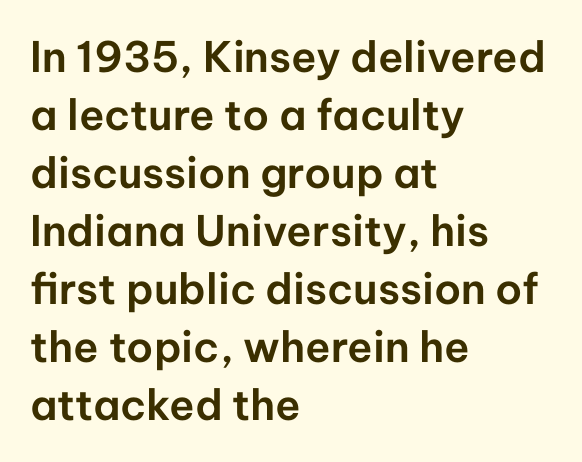
Q: Is the text italic (slanted)? A: No, it is upright.
Q: Is the typeface a serif or a sans-serif typeface? A: Sans-serif.
Q: Is the text underlined? A: No.
Q: How is the paragraph aligned? A: Left-aligned.
Q: Is the spacing between letters normal or unusually wide? A: Normal.
Q: Is the spacing between lines tight, normal or loose? A: Normal.
Q: Width (condensed, normal, or wide)? A: Normal.
Q: Stroke contrast? A: Low.
Q: x-height? A: Medium.
Q: Monospaced? A: No.
